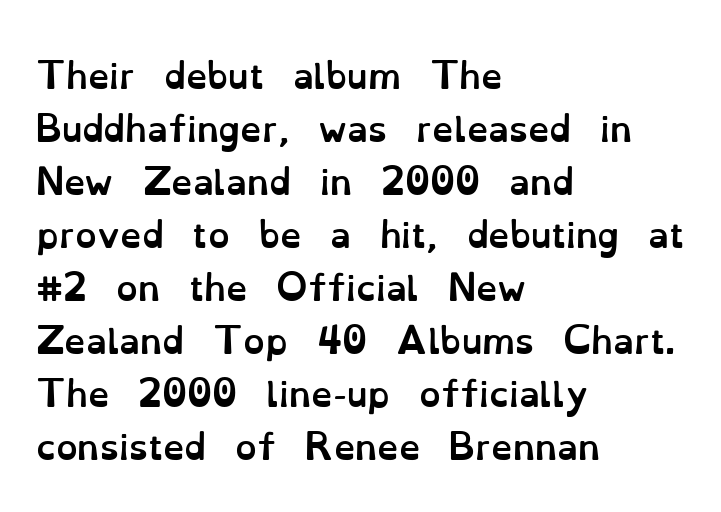
The image shows 34 px semibold type, upright; set left-aligned, normal line spacing (1.56x), normal letter spacing, not underlined; low stroke contrast and a small x-height.
